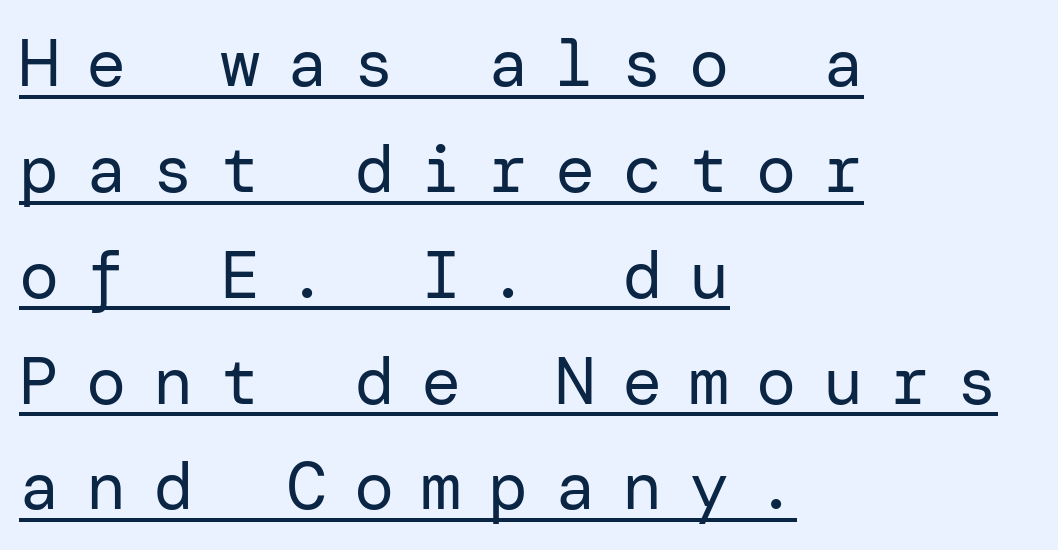
Beneath each row of characters lies a ruled line. Casual observation: everything's shoved over to the left. The lettering holds an erect, upright posture throughout. Weight: regular or lighter. Is this a sans? Yes — the strokes have no serifs. Quick note: interline space is typical.
